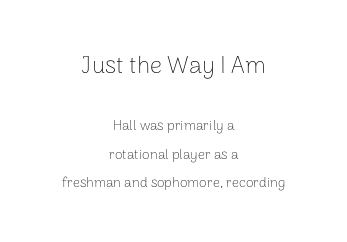
The image shows 24 px text type, upright; set centered, loose line spacing (2.01x), normal letter spacing, not underlined; the first (top) block is 1.71x larger.
